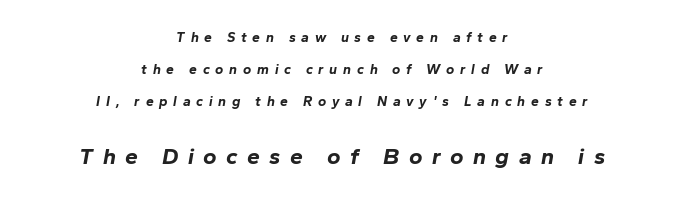
{"italic": "yes", "lean": "right", "slant_degrees": 10, "bold": "yes", "underline": "no", "align": "center", "line_spacing": "loose", "line_spacing_ratio": 2.28, "letter_spacing": "wide", "letter_spacing_em": 0.41, "larger_block": "second", "size_ratio": 1.64, "glyph_px": 23}
